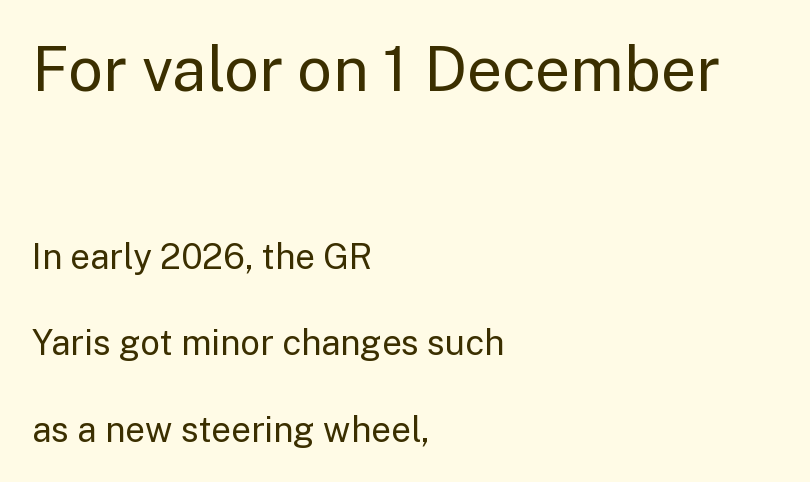
The image shows 62 px regular-weight sans-serif type, upright; set left-aligned, loose line spacing (2.47x), normal letter spacing, not underlined; the first (top) block is 1.77x larger; low stroke contrast and a medium x-height.
